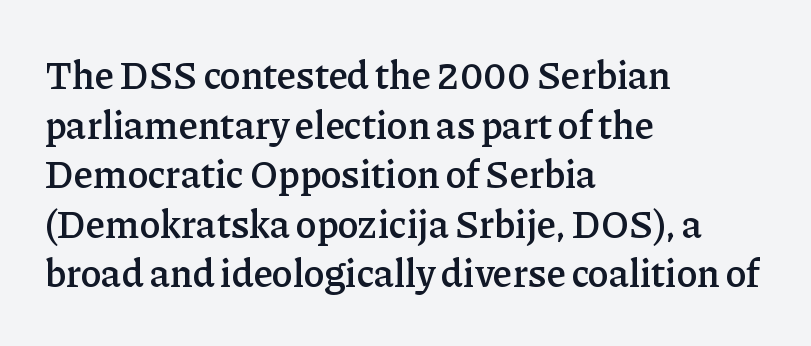
{"serif": "yes", "italic": "no", "bold": "semi", "weight": "semibold", "width": "normal", "stroke_contrast": "low", "x_height": "medium", "monospaced": "no", "underline": "no", "align": "left", "line_spacing": "normal", "line_spacing_ratio": 1.27, "letter_spacing": "normal", "letter_spacing_em": 0.0, "glyph_px": 39}
